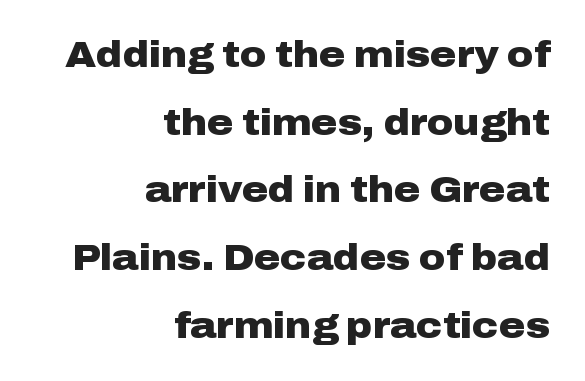
Q: Is the text bold? A: Yes.
Q: Is the text italic (slanted)? A: No, it is upright.
Q: Is the typeface a serif or a sans-serif typeface? A: Sans-serif.
Q: Is the text underlined? A: No.
Q: How is the paragraph aligned? A: Right-aligned.
Q: Is the spacing between letters normal or unusually wide? A: Normal.
Q: Width (condensed, normal, or wide)? A: Wide.
Q: Stroke contrast? A: Low.
Q: x-height? A: Medium.
Q: Monospaced? A: No.
